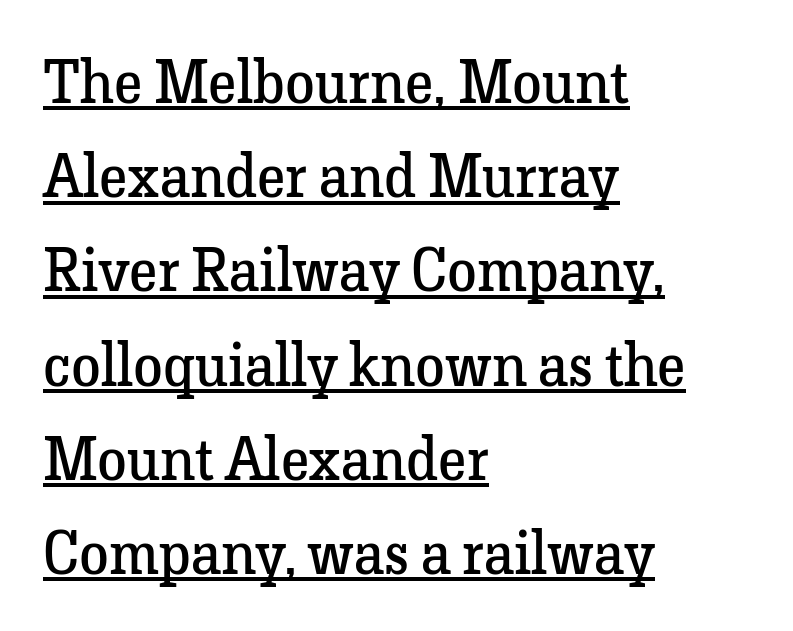
No chunkiness to these letters — they're not bold. You could call the tracking neutral — neither tight nor loose. Every row of glyphs begins at an identical x-position on the left. You can see a thin bar hugging the bottom of the glyphs.
